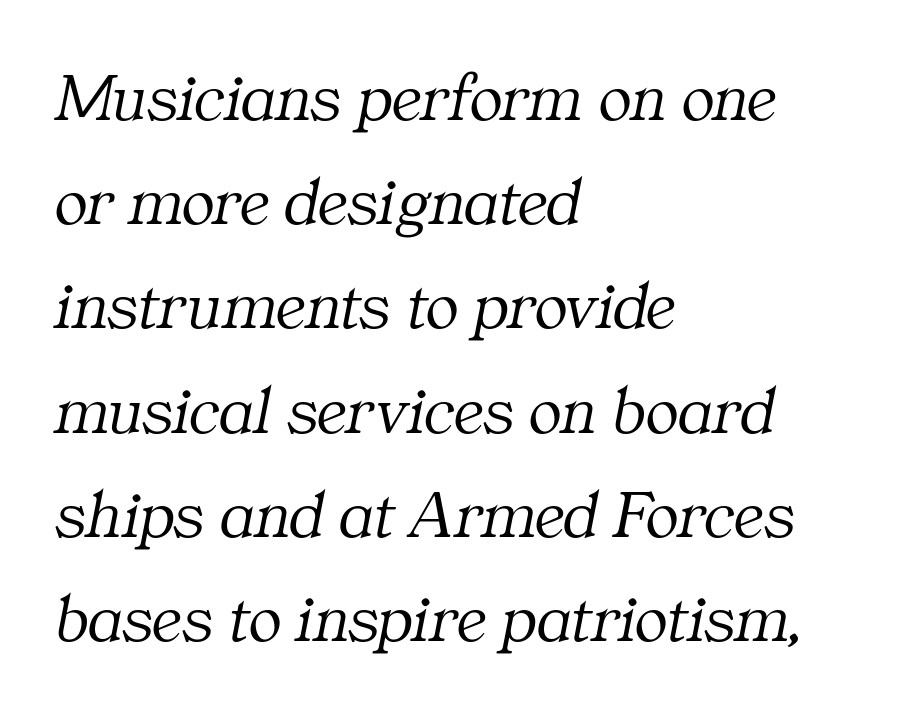
The image shows 69 px light serif type, italic (leaning right); set left-aligned, normal line spacing (1.51x), normal letter spacing, not underlined; medium stroke contrast and a medium x-height.
